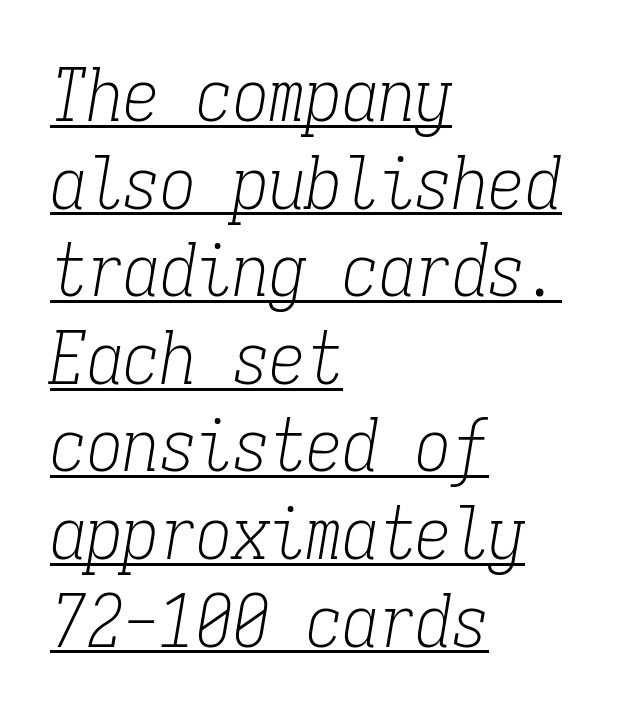
The rendering shows small feet on the letterforms — a serif design. Italic? Definitely — the glyphs are oblique. Is the letter spacing exaggerated? No — it looks like the ordinary default. Compared with undecorated copy, this sample adds a rule below the words.
